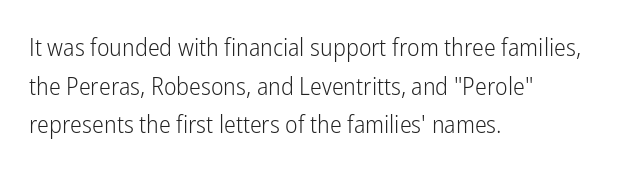
Q: Is the text bold? A: No.
Q: Is the text italic (slanted)? A: No, it is upright.
Q: Is the text underlined? A: No.
Q: How is the paragraph aligned? A: Left-aligned.
Q: Is the spacing between letters normal or unusually wide? A: Normal.
Q: Is the spacing between lines tight, normal or loose? A: Normal.
